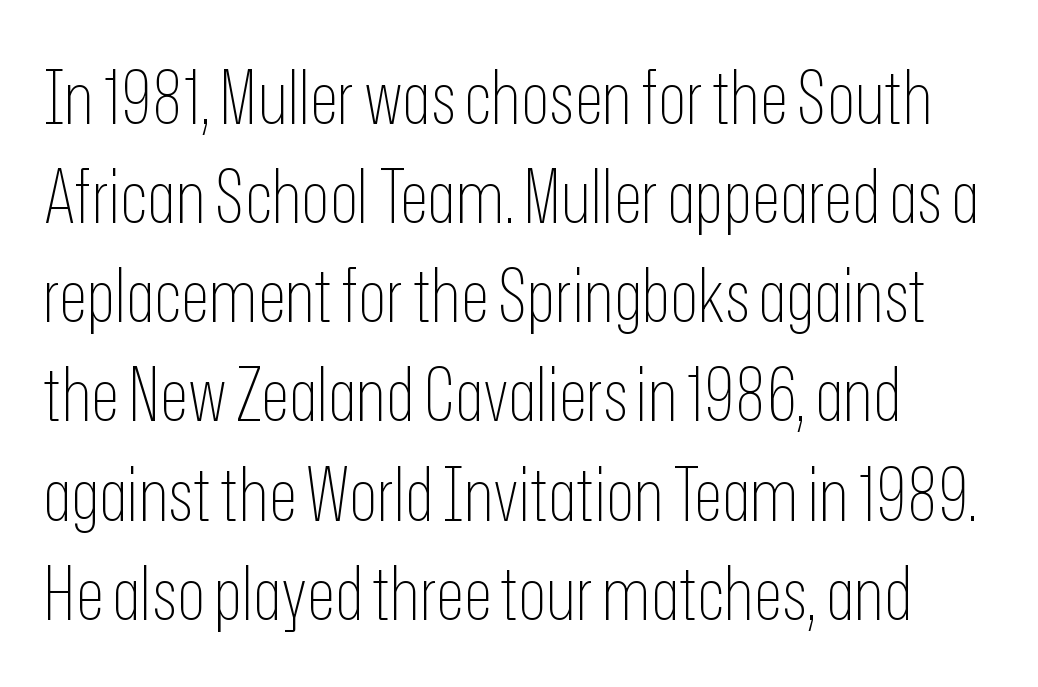
{"serif": "no", "italic": "no", "bold": "no", "weight": "thin", "width": "condensed", "stroke_contrast": "low", "x_height": "medium", "monospaced": "no", "underline": "no", "line_spacing": "normal", "line_spacing_ratio": 1.34, "letter_spacing": "normal", "letter_spacing_em": 0.0, "glyph_px": 74}
